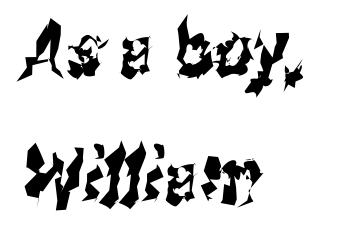
The image shows 76 px condensed sans-serif type; set left-aligned, normal line spacing (1.67x), normal letter spacing, not underlined; medium stroke contrast and a medium x-height.
